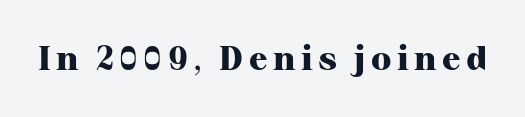
Rendered with straight, roman letterforms. The foot of each line stays bare and open. Here the designer chose a conventional face with non-uniform glyph widths. The characters look thick and weighty, a clear bold. Regarding serifs, this sample has them.
